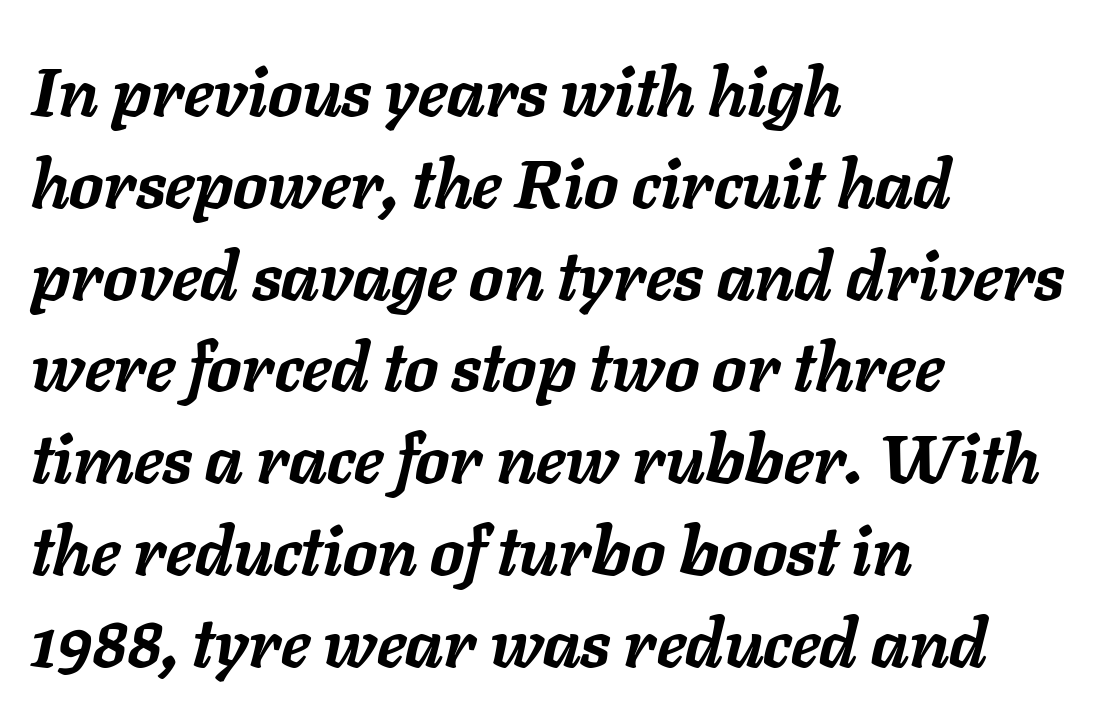
Letters rest on an invisible, unmarked baseline. Glyph-to-glyph distance matches everyday printed text. Looks like regular typesetting: each glyph gets only the width it needs. Every character sits at an angle, as italics do. Chunky letters — that's bold for sure.
